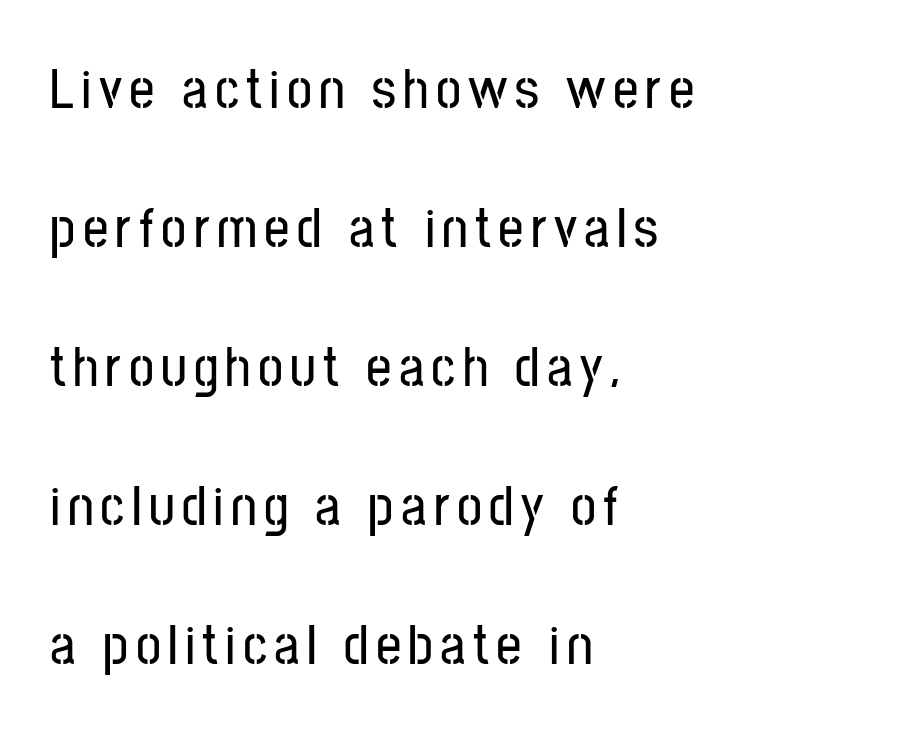
Each letter's strokes conclude bluntly, with no projecting serifs. Posture: straight, roman, zero tilt. The text block is weighted toward the left margin, trailing off unevenly rightward. These lines are rendered in a variable-pitch font.
